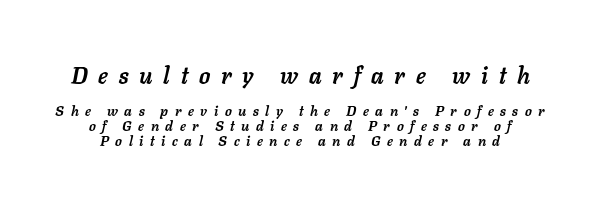
Q: Is the text bold? A: Yes.
Q: Is the text italic (slanted)? A: Yes, it leans right by about 11 degrees.
Q: Is the text underlined? A: No.
Q: Is the spacing between letters normal or unusually wide? A: Unusually wide.
Q: Is the spacing between lines tight, normal or loose? A: Tight.
Q: Which block of text is set in a larger size, the first (top) or the second (bottom)? A: The first (top) one.
